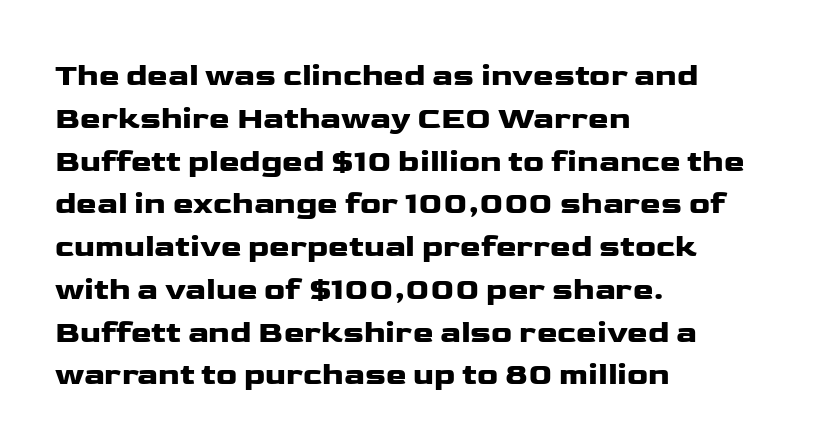
Vertical strokes here are truly vertical. Note: no serifs on the glyphs. A bare baseline throughout the passage. This rendering uses left alignment, leaving the right contour irregular.
